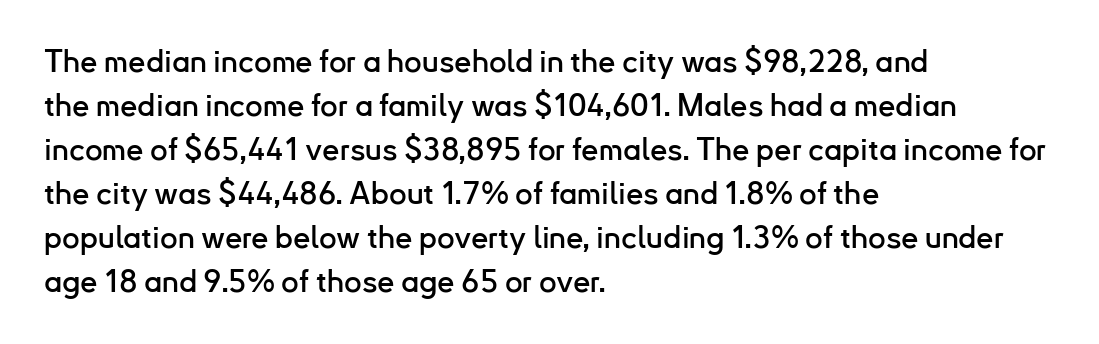
The lines sit at an ordinary, default distance from one another. Honestly, the letter spacing is just normal — you wouldn't notice it. Proportional: the letters do not fall into vertical columns. Do the letters lean? They stand straight. Rule under the text: the space is simply empty.
